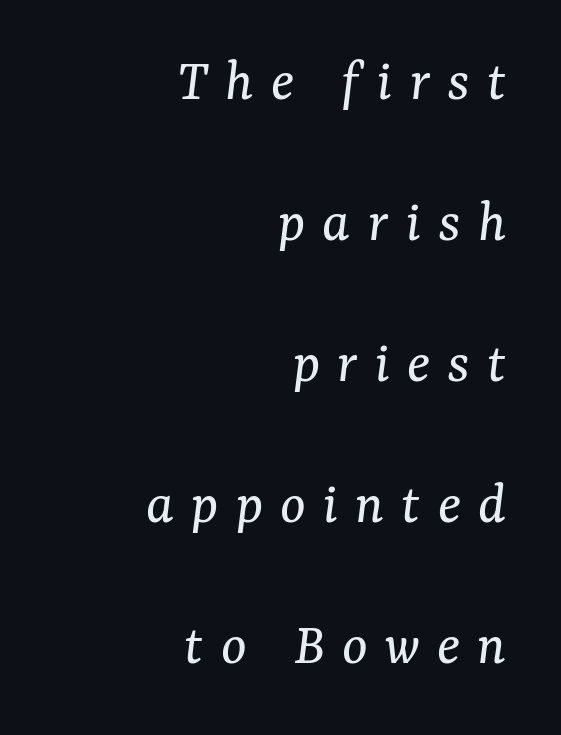
The image shows 60 px regular-weight serif type, italic (leaning right); set right-aligned, loose line spacing (2.35x), unusually wide letter spacing (+0.29 em), not underlined; medium stroke contrast and a medium x-height.
